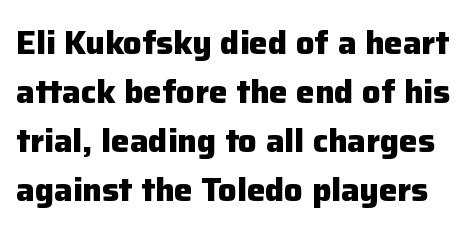
The rendering shows plain stroke endings on the letterforms — a sans-serif design. A typesetter would call this proportional, since set widths differ per character. The letters stand upright; this is a roman face. The block of text has a typical density, with ordinary space between rows. Is the type bold? Yes — the strokes are clearly thick and heavy.
